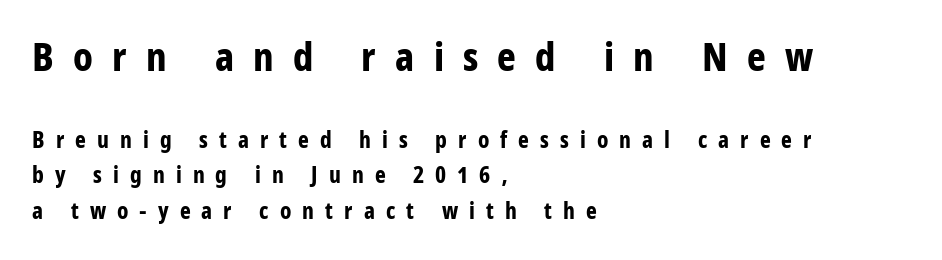
{"serif": "no", "italic": "no", "bold": "yes", "weight": "bold", "width": "condensed", "stroke_contrast": "low", "x_height": "large", "monospaced": "no", "underline": "no", "align": "left", "line_spacing": "normal", "line_spacing_ratio": 1.53, "letter_spacing": "wide", "letter_spacing_em": 0.48, "larger_block": "first", "size_ratio": 1.74, "glyph_px": 40}
